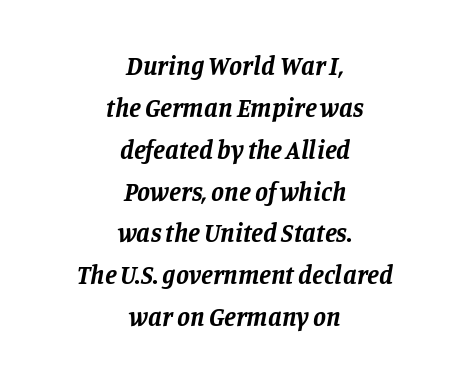
Spacing between characters is what you'd get straight out of the box. No word sits above an underline. These lines carry a lot of weight — the face is fully bold. The rendering positions every line midway between the sides. Yep, that's italic — everything's leaning.
